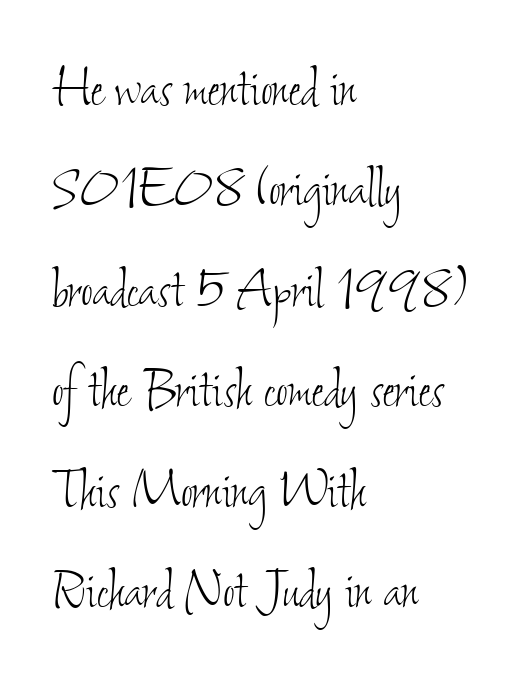
Nobody touched the tracking dial on this one. Evenly set lines give the paragraph a standard silhouette. Casual observation: everything's shoved over to the left. The strip under each line holds only bare page. Note the varied advance widths — an 'i' is clearly narrower than an 'm'. Counters stay open thanks to moderate or lighter strokes.
